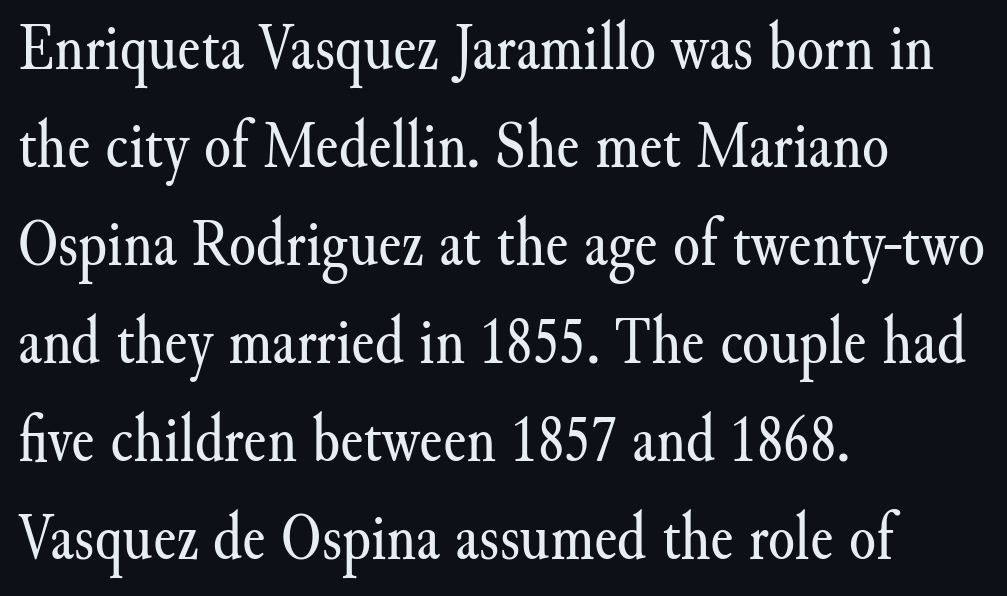
{"serif": "yes", "italic": "no", "bold": "no", "weight": "regular", "width": "normal", "stroke_contrast": "medium", "x_height": "small", "monospaced": "no", "underline": "no", "align": "left", "line_spacing": "normal", "line_spacing_ratio": 1.42, "letter_spacing": "normal", "letter_spacing_em": 0.0, "glyph_px": 69}
